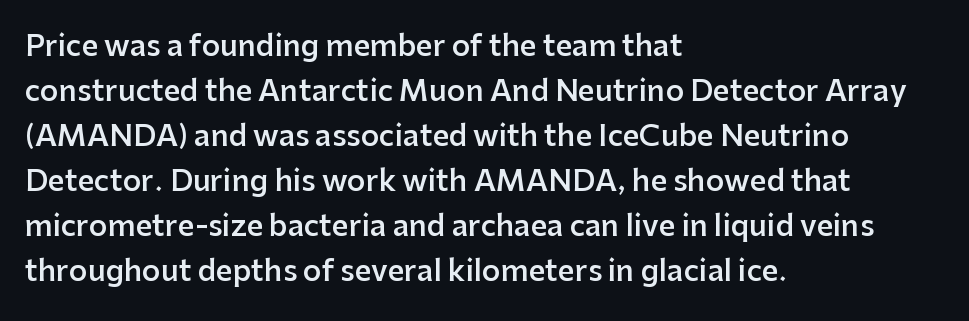
A typesetter would call this proportional, since set widths differ per character. The passage shown is typeset with a sans-serif family. Italic? Not at all — the glyphs are vertical. A typesetter would call this leading conventional body-copy spacing.
